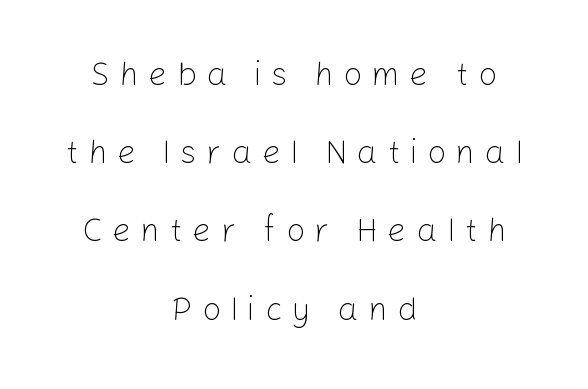
Q: Is the text bold? A: No.
Q: Is the text italic (slanted)? A: No, it is upright.
Q: Is the typeface a serif or a sans-serif typeface? A: Sans-serif.
Q: Is the text underlined? A: No.
Q: How is the paragraph aligned? A: Centered.
Q: Is the spacing between letters normal or unusually wide? A: Unusually wide.
Q: Is the spacing between lines tight, normal or loose? A: Loose.
Q: Width (condensed, normal, or wide)? A: Normal.
Q: Stroke contrast? A: Low.
Q: x-height? A: Medium.
Q: Monospaced? A: No.
